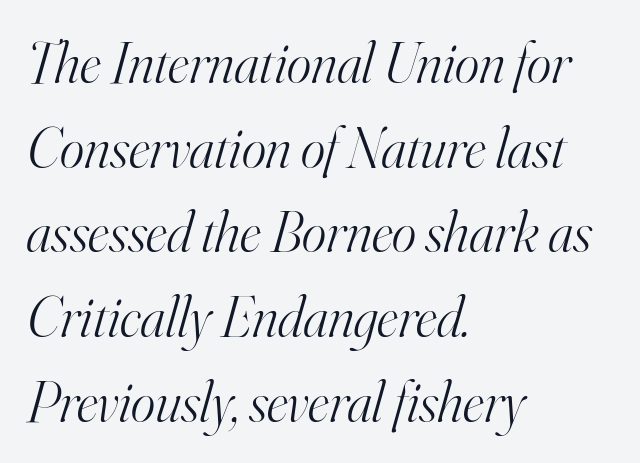
Examine the stroke ends and you'll spot serifs. Regarding leading, the lines here are spaced in the standard way. Descenders are the only things crossing below the line. Look at the tracking — it's just the regular setting, nothing added.
